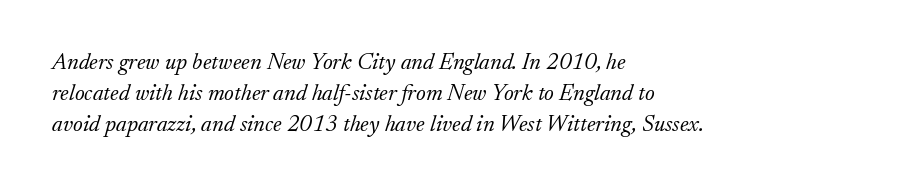
The image shows 23 px text type, italic (leaning right); set left-aligned, normal line spacing (1.34x), normal letter spacing, not underlined.
